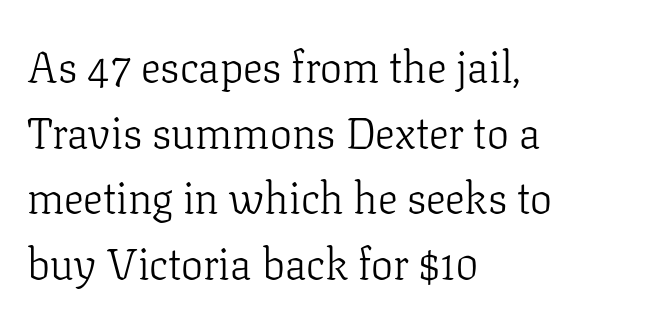
{"serif": "yes", "italic": "no", "bold": "no", "weight": "light", "width": "normal", "stroke_contrast": "low", "x_height": "medium", "monospaced": "no", "underline": "no", "align": "left", "line_spacing": "normal", "line_spacing_ratio": 1.49, "letter_spacing": "normal", "letter_spacing_em": 0.0, "glyph_px": 44}
